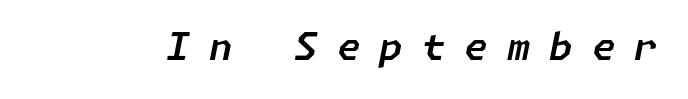
The image shows 38 px text type, italic (leaning right); set unusually wide letter spacing (+0.5 em), not underlined; low stroke contrast and a medium x-height.
